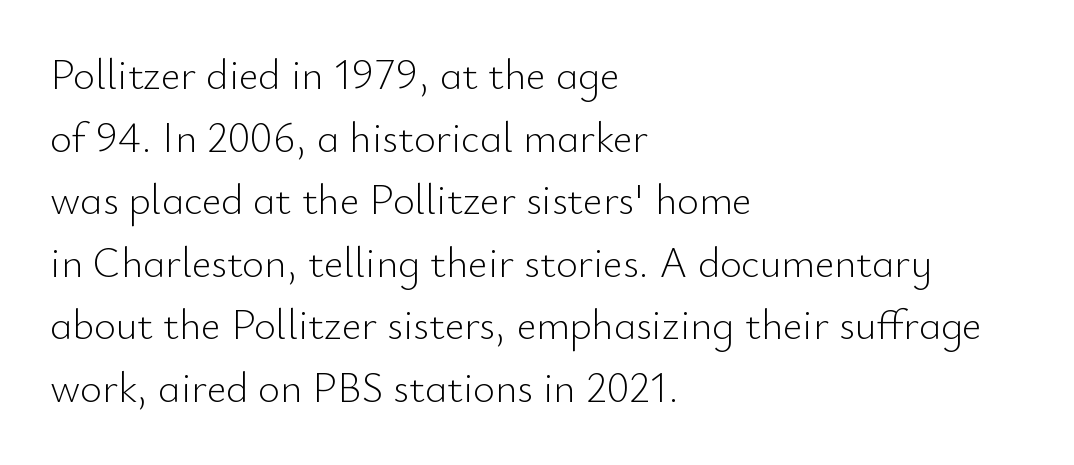
These lines stack with their left ends in a neat column. Classification — sans serif. This is the regular roman posture of the typeface. The space beneath each line is pristine and unruled. Spacing between characters is what you'd get straight out of the box. Ink coverage per letter is moderate at most.
